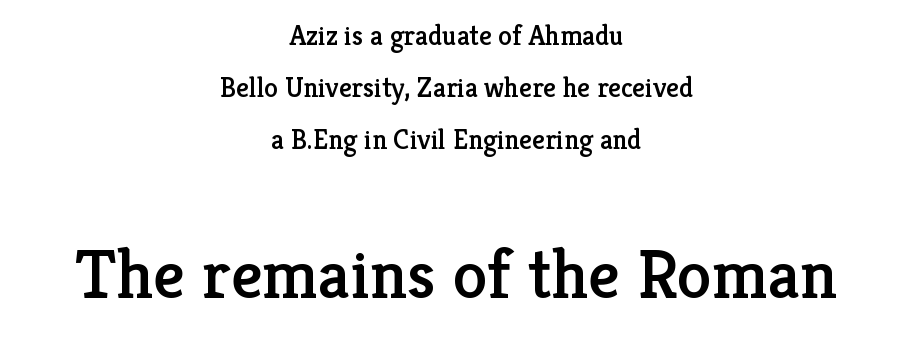
Q: Is the text italic (slanted)? A: No, it is upright.
Q: Is the typeface a serif or a sans-serif typeface? A: Serif.
Q: Is the text underlined? A: No.
Q: How is the paragraph aligned? A: Centered.
Q: Is the spacing between letters normal or unusually wide? A: Normal.
Q: Which block of text is set in a larger size, the first (top) or the second (bottom)? A: The second (bottom) one.
Q: Width (condensed, normal, or wide)? A: Normal.
Q: Stroke contrast? A: Low.
Q: x-height? A: Medium.
Q: Monospaced? A: No.
